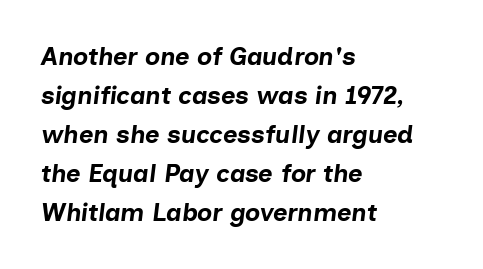
The image shows 25 px bold type, italic (leaning right); set left-aligned, normal line spacing (1.56x), normal letter spacing, not underlined.
